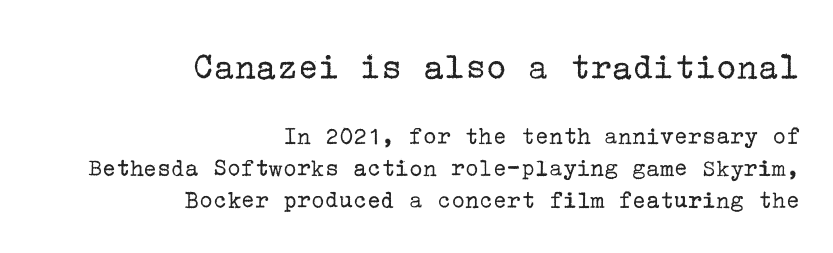
Has an underline been added? It has not. The type family on display is of the serif kind. Vertical strokes here are truly vertical. The cut favours lightness, reaching ordinary text weight at its darkest. Tracking here is standard; glyphs follow each other at the usual distance. Notice how the passage keeps a crisp vertical edge on the right only.
